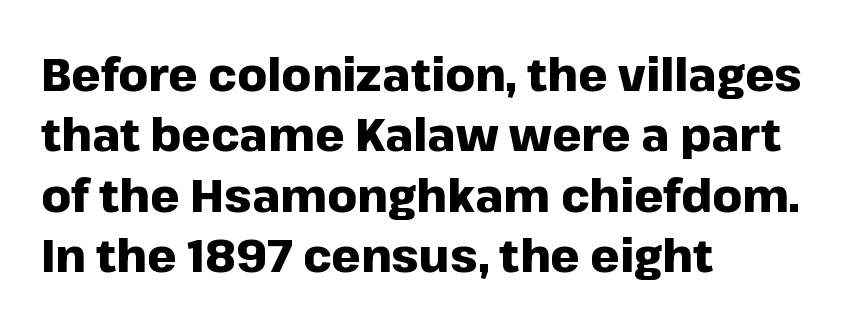
The image shows 46 px heavy sans-serif type, upright; set left-aligned, normal line spacing (1.31x), normal letter spacing, not underlined; low stroke contrast and a medium x-height.
